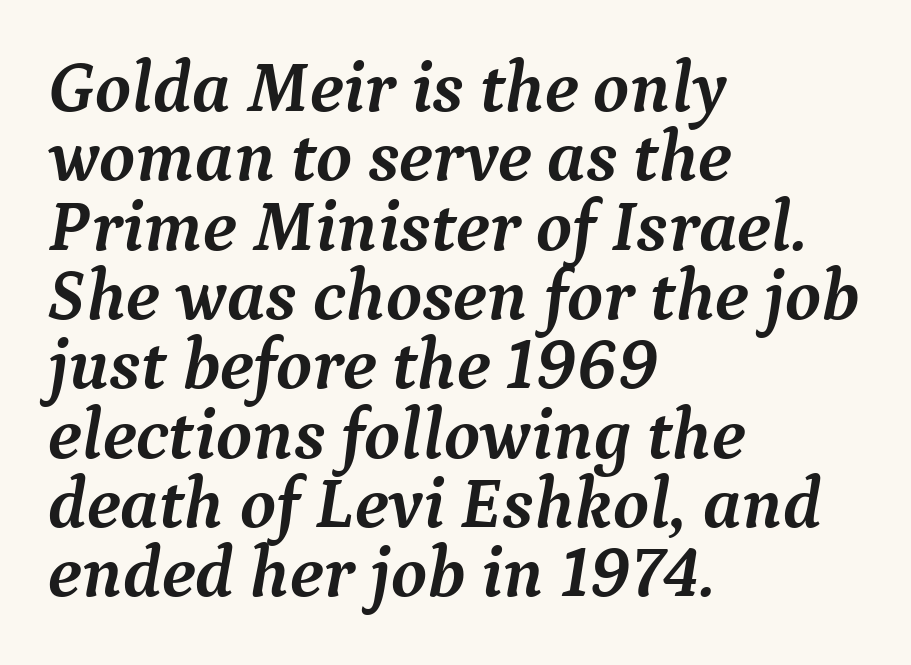
Q: Is the text bold? A: Yes.
Q: Is the text italic (slanted)? A: Yes, it leans right by about 9 degrees.
Q: Is the typeface a serif or a sans-serif typeface? A: Serif.
Q: Is the text underlined? A: No.
Q: How is the paragraph aligned? A: Left-aligned.
Q: Is the spacing between letters normal or unusually wide? A: Normal.
Q: Is the spacing between lines tight, normal or loose? A: Tight.
Q: Width (condensed, normal, or wide)? A: Normal.
Q: Stroke contrast? A: Medium.
Q: x-height? A: Medium.
Q: Monospaced? A: No.
